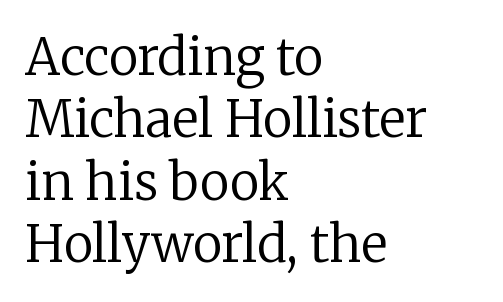
Q: Is the text bold? A: No.
Q: Is the text italic (slanted)? A: No, it is upright.
Q: Is the typeface a serif or a sans-serif typeface? A: Serif.
Q: Is the text underlined? A: No.
Q: How is the paragraph aligned? A: Left-aligned.
Q: Is the spacing between letters normal or unusually wide? A: Normal.
Q: Is the spacing between lines tight, normal or loose? A: Normal.
Q: Width (condensed, normal, or wide)? A: Normal.
Q: Stroke contrast? A: Low.
Q: x-height? A: Medium.
Q: Monospaced? A: No.
